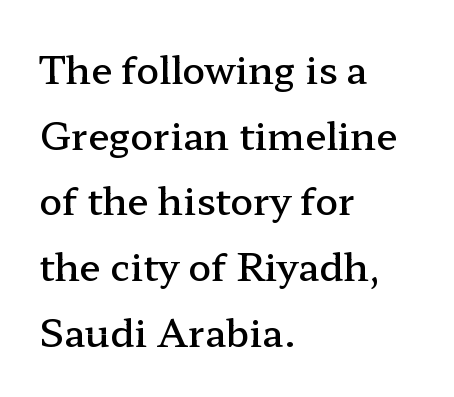
Q: Is the text bold? A: Semi-bold.
Q: Is the text italic (slanted)? A: No, it is upright.
Q: Is the typeface a serif or a sans-serif typeface? A: Serif.
Q: Is the text underlined? A: No.
Q: How is the paragraph aligned? A: Left-aligned.
Q: Is the spacing between letters normal or unusually wide? A: Normal.
Q: Width (condensed, normal, or wide)? A: Wide.
Q: Stroke contrast? A: Low.
Q: x-height? A: Medium.
Q: Monospaced? A: No.
